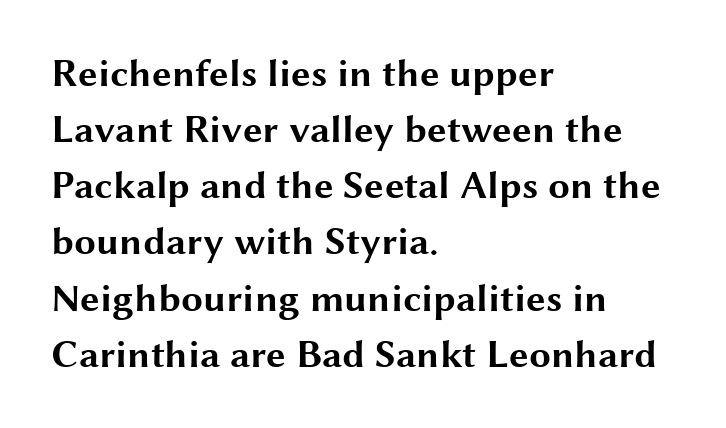
The image shows 39 px bold, wide sans-serif type, upright; set left-aligned, normal line spacing (1.44x), normal letter spacing, not underlined; medium stroke contrast and a medium x-height.
